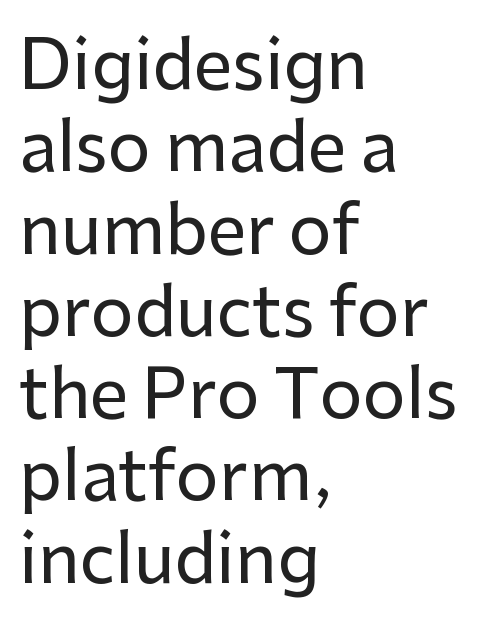
{"serif": "no", "italic": "no", "width": "normal", "stroke_contrast": "low", "x_height": "medium", "monospaced": "no", "underline": "no", "align": "left", "line_spacing_ratio": 1.21, "letter_spacing": "normal", "letter_spacing_em": 0.0, "glyph_px": 68}
